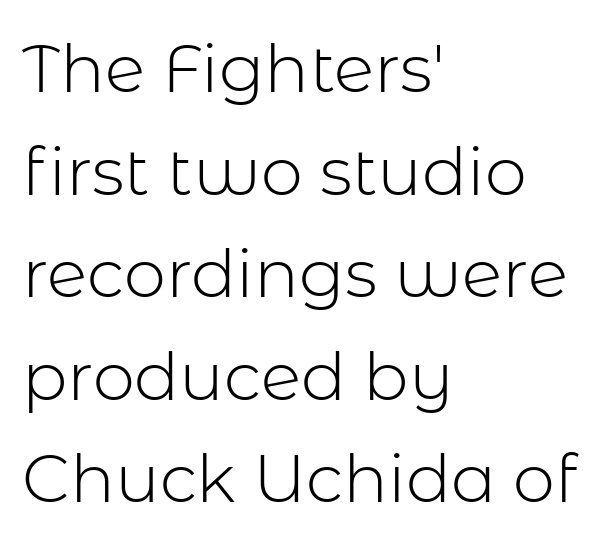
{"serif": "no", "italic": "no", "bold": "no", "weight": "light", "width": "normal", "stroke_contrast": "low", "x_height": "medium", "monospaced": "no", "underline": "no", "align": "left", "line_spacing": "normal", "line_spacing_ratio": 1.53, "letter_spacing": "normal", "letter_spacing_em": 0.0, "glyph_px": 67}
